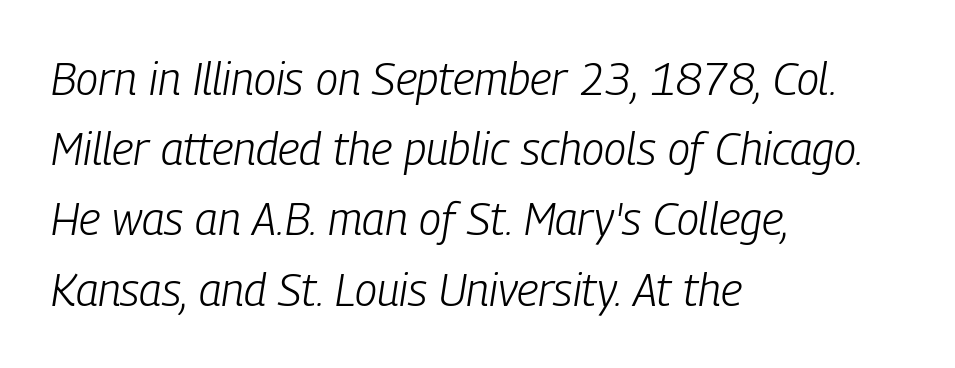
Q: Is the text bold? A: No.
Q: Is the text italic (slanted)? A: Yes, it leans right by about 9 degrees.
Q: Is the text underlined? A: No.
Q: How is the paragraph aligned? A: Left-aligned.
Q: Is the spacing between letters normal or unusually wide? A: Normal.
Q: Is the spacing between lines tight, normal or loose? A: Normal.
Q: Width (condensed, normal, or wide)? A: Condensed.
Q: Stroke contrast? A: Low.
Q: x-height? A: Medium.
Q: Monospaced? A: No.
